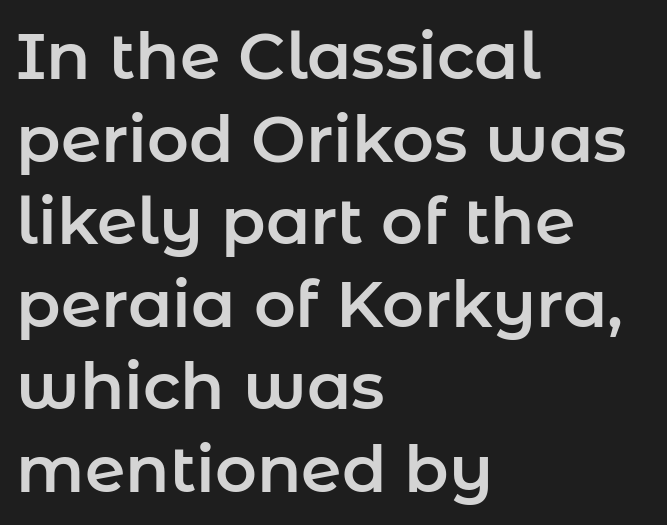
Q: Is the text italic (slanted)? A: No, it is upright.
Q: Is the typeface a serif or a sans-serif typeface? A: Sans-serif.
Q: Is the text underlined? A: No.
Q: How is the paragraph aligned? A: Left-aligned.
Q: Is the spacing between letters normal or unusually wide? A: Normal.
Q: Is the spacing between lines tight, normal or loose? A: Normal.
Q: Width (condensed, normal, or wide)? A: Normal.
Q: Stroke contrast? A: Low.
Q: x-height? A: Medium.
Q: Monospaced? A: No.
